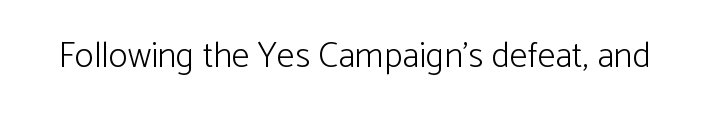
Q: Is the text bold? A: No.
Q: Is the text italic (slanted)? A: No, it is upright.
Q: Is the typeface a serif or a sans-serif typeface? A: Sans-serif.
Q: Is the text underlined? A: No.
Q: Is the spacing between letters normal or unusually wide? A: Normal.
Q: Width (condensed, normal, or wide)? A: Normal.
Q: Stroke contrast? A: Low.
Q: x-height? A: Medium.
Q: Monospaced? A: No.
